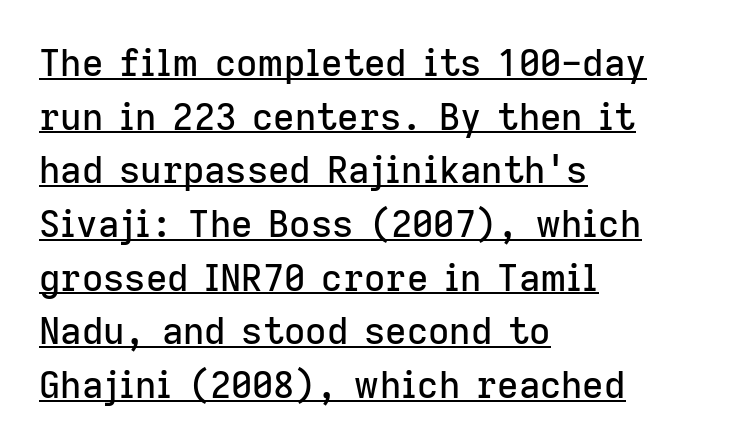
The image shows 37 px sans-serif type, upright; set left-aligned, normal line spacing (1.45x), normal letter spacing, underlined; low stroke contrast and a medium x-height.
